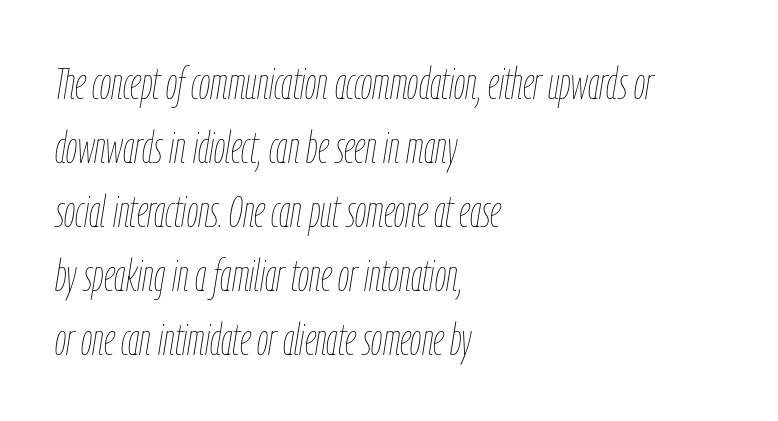
The image shows 45 px thin, condensed type, italic (leaning right); set left-aligned, normal line spacing (1.42x), normal letter spacing, not underlined; low stroke contrast and a medium x-height.
